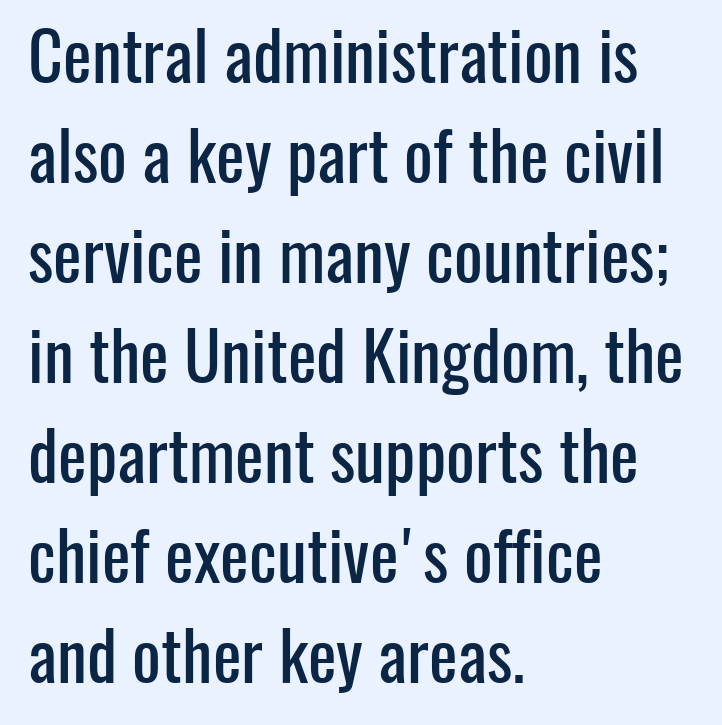
These lines are rendered in a variable-pitch font. Horizontally, the lines are justified to the leading edge only. Are there feet on the stems? There aren't — it's a sans. Unlike italic type, these characters show no tilt at all.
